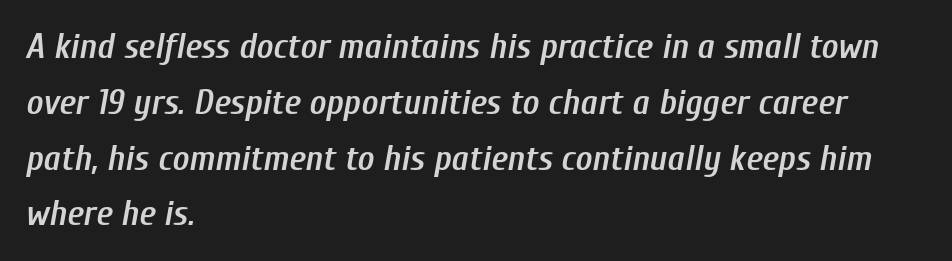
The image shows 36 px semibold, condensed type, italic (leaning right); set left-aligned, normal line spacing (1.55x), normal letter spacing, not underlined; low stroke contrast and a medium x-height.
